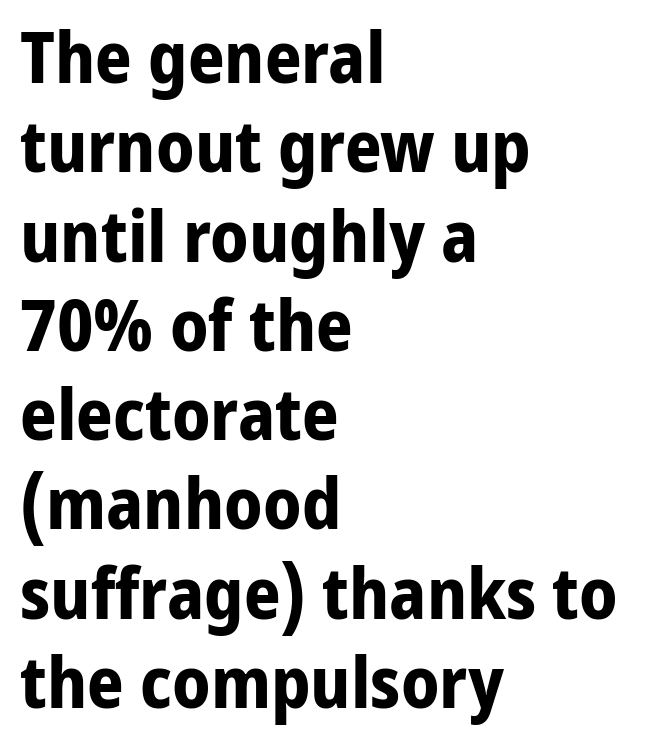
{"serif": "no", "italic": "no", "bold": "yes", "weight": "bold", "width": "normal", "stroke_contrast": "low", "x_height": "medium", "monospaced": "no", "underline": "no", "align": "left", "line_spacing_ratio": 1.24, "letter_spacing": "normal", "letter_spacing_em": 0.0, "glyph_px": 72}
